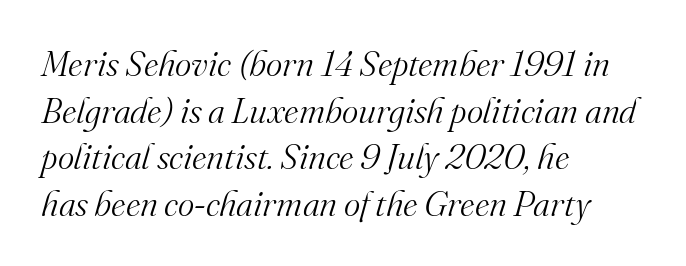
An italicized treatment has been applied to the whole sample. The weight would be labelled regular, book, light, or lighter still. Honestly, there is no underline to notice here at all. Type style note: has serifs.
